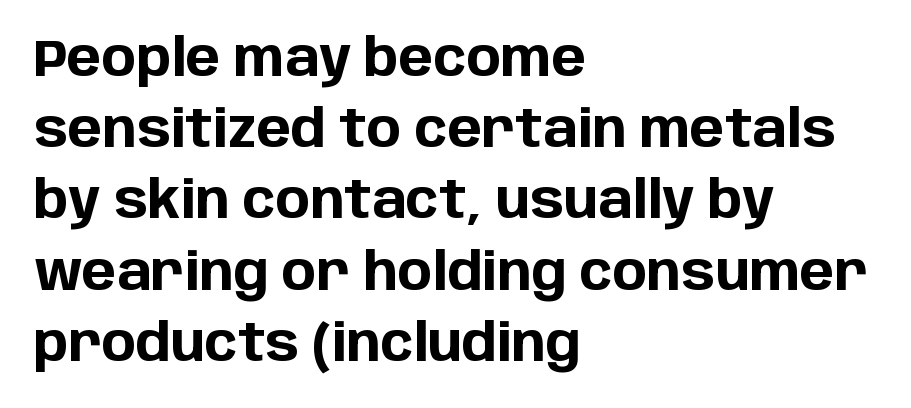
Q: Is the text bold? A: Yes.
Q: Is the text italic (slanted)? A: No, it is upright.
Q: Is the typeface a serif or a sans-serif typeface? A: Sans-serif.
Q: Is the text underlined? A: No.
Q: How is the paragraph aligned? A: Left-aligned.
Q: Is the spacing between letters normal or unusually wide? A: Normal.
Q: Is the spacing between lines tight, normal or loose? A: Normal.
Q: Width (condensed, normal, or wide)? A: Normal.
Q: Stroke contrast? A: Low.
Q: x-height? A: Large.
Q: Monospaced? A: No.
